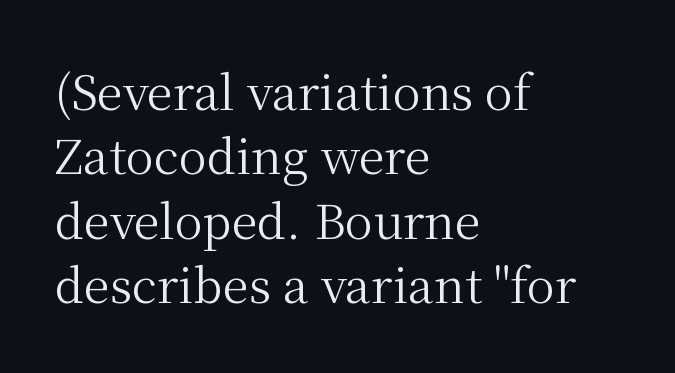
The image shows 47 px regular-weight serif type, upright; set left-aligned, normal line spacing (1.37x), normal letter spacing, not underlined; medium stroke contrast and a medium x-height.
